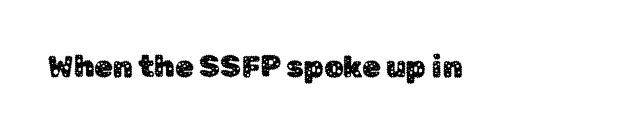
The image shows 30 px sans-serif type, upright; set normal letter spacing, not underlined; low stroke contrast and a medium x-height.
